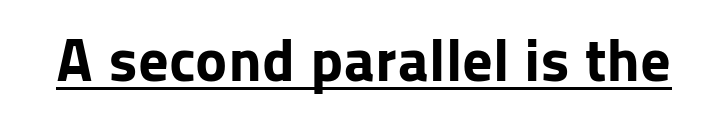
The image shows 61 px bold sans-serif type, upright; set normal letter spacing, underlined; low stroke contrast and a medium x-height.
